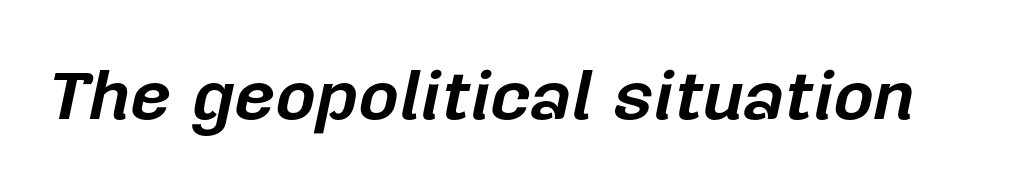
{"italic": "yes", "lean": "right", "slant_degrees": 12, "bold": "yes", "weight": "bold", "width": "normal", "stroke_contrast": "low", "x_height": "medium", "monospaced": "no", "underline": "no", "letter_spacing": "normal", "letter_spacing_em": 0.0, "glyph_px": 70}
